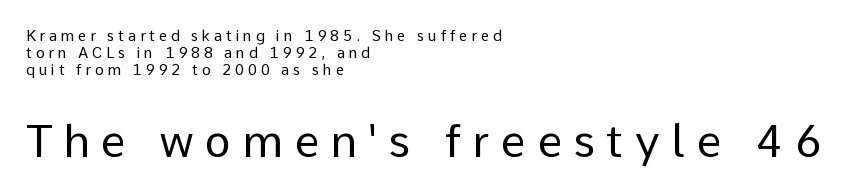
{"serif": "no", "italic": "no", "bold": "no", "weight": "regular", "width": "normal", "stroke_contrast": "low", "x_height": "medium", "monospaced": "no", "underline": "no", "align": "left", "line_spacing": "tight", "line_spacing_ratio": 1.15, "letter_spacing": "wide", "letter_spacing_em": 0.25, "larger_block": "second", "size_ratio": 3.0, "glyph_px": 45}
